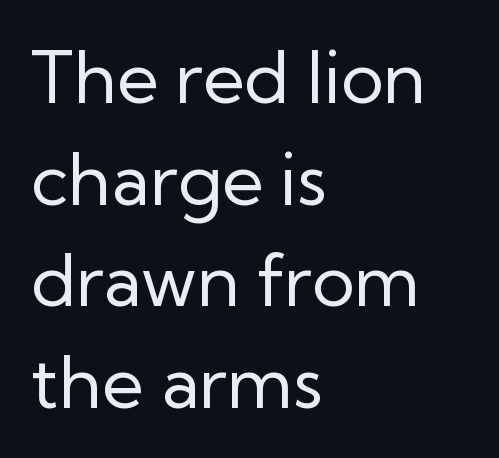
{"serif": "no", "italic": "no", "bold": "no", "weight": "regular", "width": "normal", "stroke_contrast": "low", "x_height": "medium", "monospaced": "no", "underline": "no", "align": "left", "line_spacing": "normal", "line_spacing_ratio": 1.41, "letter_spacing": "normal", "letter_spacing_em": 0.0, "glyph_px": 72}
